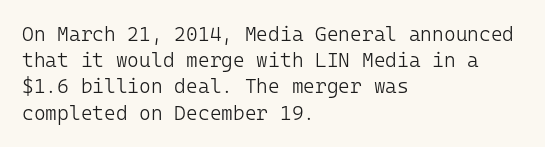
Q: Is the text bold? A: No.
Q: Is the text italic (slanted)? A: No, it is upright.
Q: Is the text underlined? A: No.
Q: How is the paragraph aligned? A: Left-aligned.
Q: Is the spacing between letters normal or unusually wide? A: Normal.
Q: Is the spacing between lines tight, normal or loose? A: Normal.
